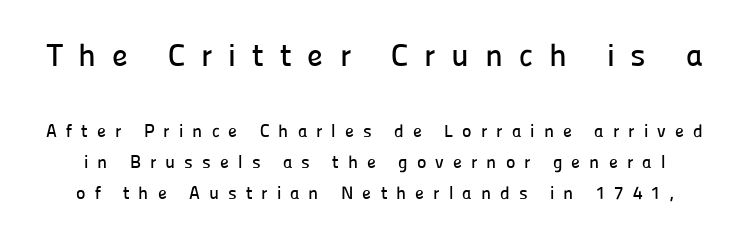
{"serif": "no", "italic": "no", "width": "normal", "stroke_contrast": "low", "x_height": "medium", "monospaced": "no", "underline": "no", "line_spacing_ratio": 1.72, "letter_spacing": "wide", "letter_spacing_em": 0.5, "larger_block": "first", "size_ratio": 1.78, "glyph_px": 32}
